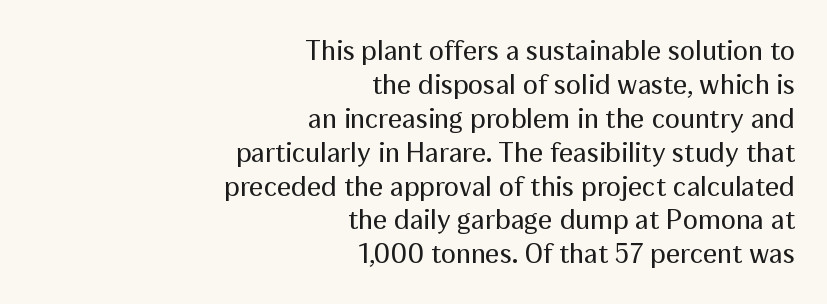
The paragraph shown leans on its right margin. The strokes are not fattened; the text isn't bold. You could call the tracking neutral — neither tight nor loose. The text was rendered using a sans face with plain stroke endings.
